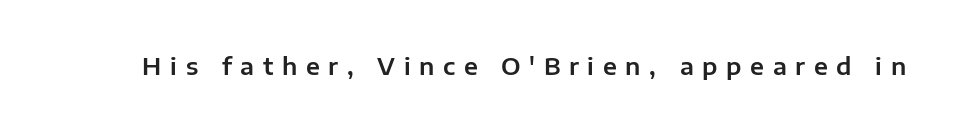
The image shows 24 px text type, upright; set unusually wide letter spacing (+0.36 em), not underlined.
